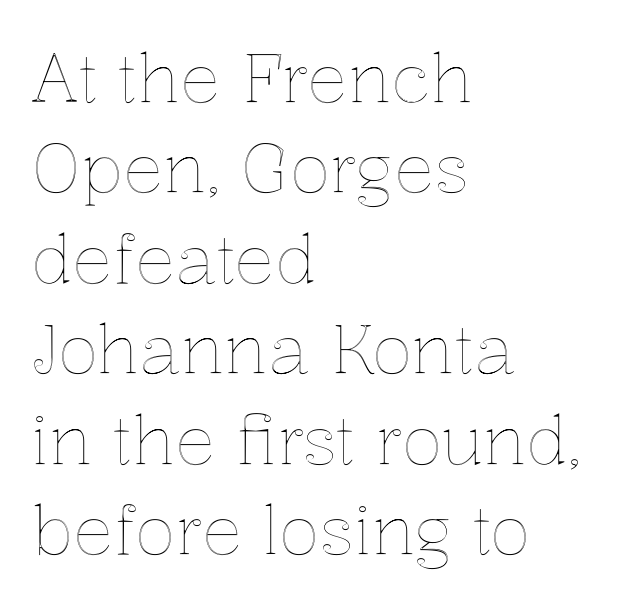
{"italic": "no", "width": "normal", "x_height": "medium", "monospaced": "no", "underline": "no", "align": "left", "line_spacing": "normal", "line_spacing_ratio": 1.35, "letter_spacing": "normal", "letter_spacing_em": 0.0, "glyph_px": 67}
